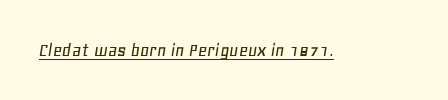
Q: Is the text italic (slanted)? A: Yes, it leans right by about 11 degrees.
Q: Is the text underlined? A: Yes.
Q: Is the spacing between letters normal or unusually wide? A: Normal.
